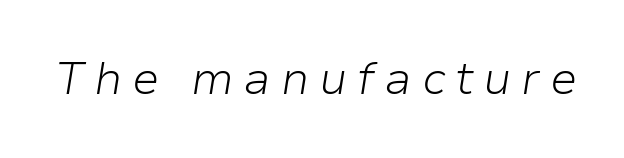
Compared with ordinary roman type, these characters are visibly tilted. Character widths vary here, with narrow letters taking less room than wide ones. Only glyphs here, with clear space below each row. The strokes are not fattened; the text isn't bold. The letterforms stand isolated, each surrounded by extra space.
